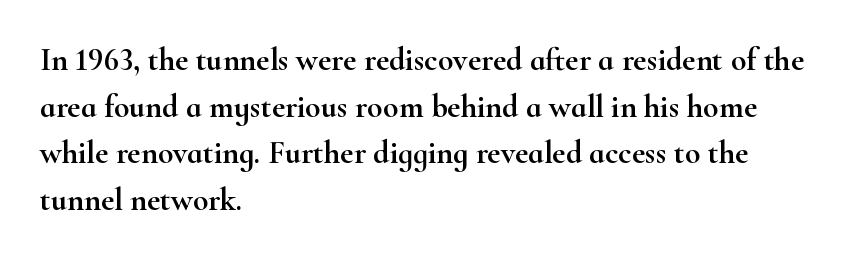
The font family rendered here belongs to the serif group. Here the designer chose a conventional face with non-uniform glyph widths. The vertical gap from one line to the next is medium. Does the lettering tilt? It doesn't — this is upright.
